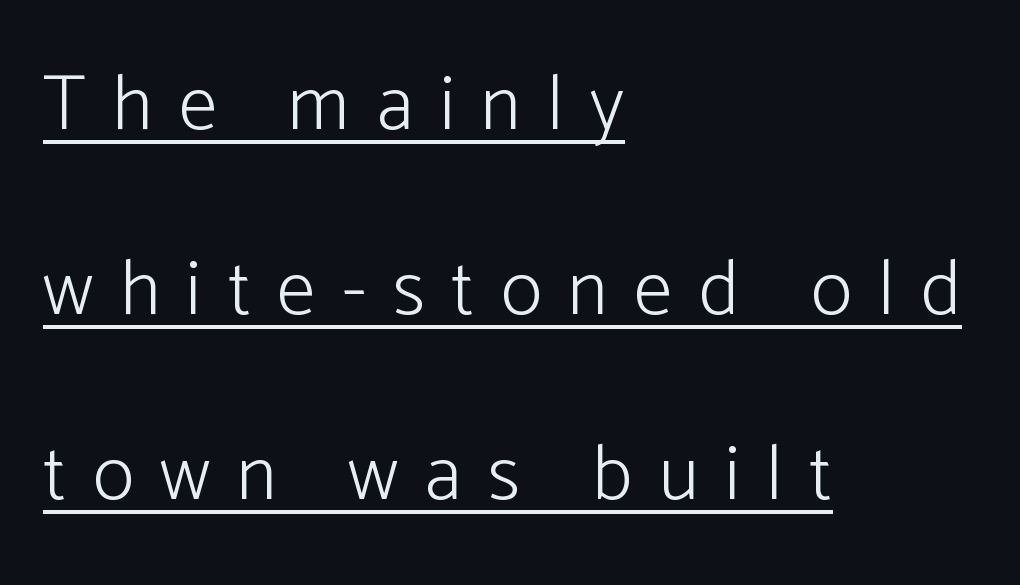
The image shows 78 px light sans-serif type, upright; set left-aligned, loose line spacing (2.37x), unusually wide letter spacing (+0.34 em), underlined; low stroke contrast and a medium x-height.
